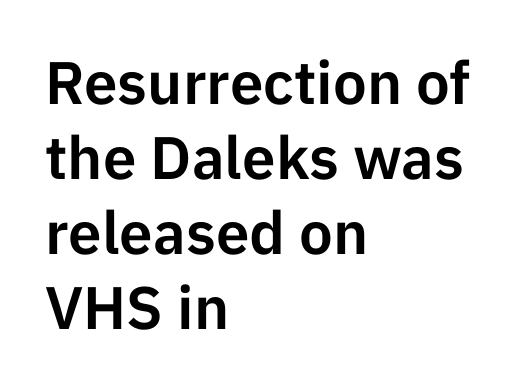
{"serif": "no", "italic": "no", "width": "normal", "stroke_contrast": "low", "x_height": "medium", "monospaced": "no", "underline": "no", "align": "left", "line_spacing": "normal", "line_spacing_ratio": 1.25, "letter_spacing": "normal", "letter_spacing_em": 0.0, "glyph_px": 60}
